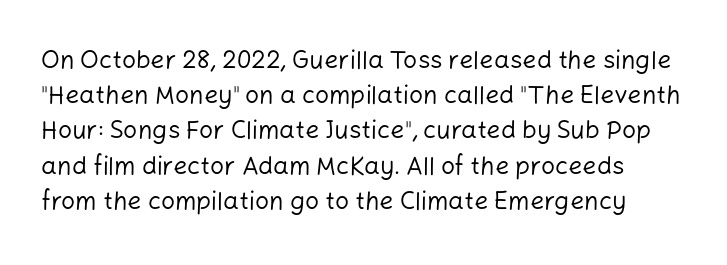
The weight tops out at a normal text grade. Check the space under the baseline: it is left empty. Inter-character spacing is left at the font's built-in metrics. Honestly, the row spacing looks completely unremarkable. The type sits square on the baseline with zero lean.
